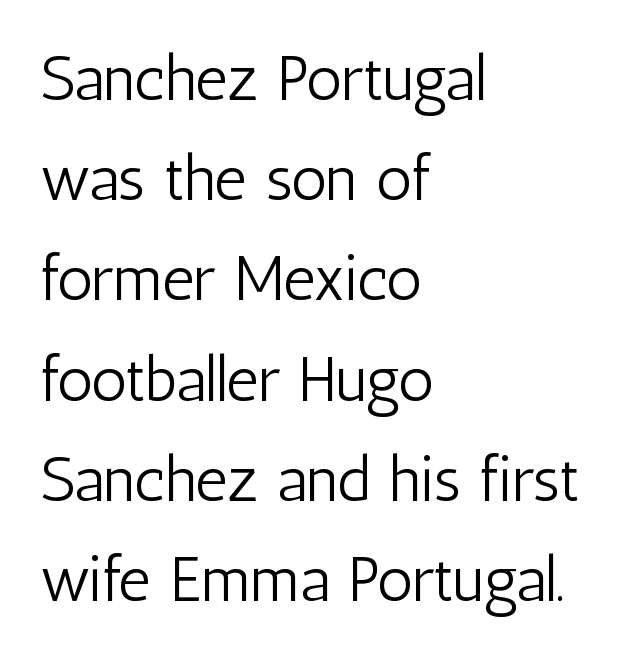
Q: Is the text bold? A: No.
Q: Is the text italic (slanted)? A: No, it is upright.
Q: Is the typeface a serif or a sans-serif typeface? A: Sans-serif.
Q: Is the text underlined? A: No.
Q: How is the paragraph aligned? A: Left-aligned.
Q: Is the spacing between letters normal or unusually wide? A: Normal.
Q: Is the spacing between lines tight, normal or loose? A: Normal.
Q: Width (condensed, normal, or wide)? A: Condensed.
Q: Stroke contrast? A: Low.
Q: x-height? A: Medium.
Q: Monospaced? A: No.
